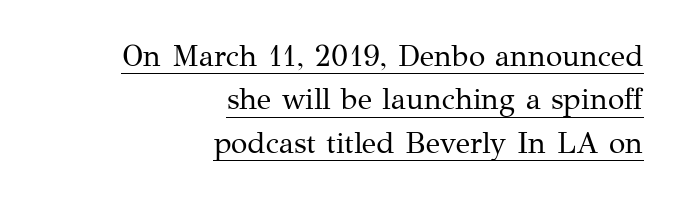
Q: Is the text bold? A: No.
Q: Is the text italic (slanted)? A: No, it is upright.
Q: Is the typeface a serif or a sans-serif typeface? A: Serif.
Q: Is the text underlined? A: Yes.
Q: How is the paragraph aligned? A: Right-aligned.
Q: Is the spacing between letters normal or unusually wide? A: Normal.
Q: Is the spacing between lines tight, normal or loose? A: Normal.
Q: Width (condensed, normal, or wide)? A: Normal.
Q: Stroke contrast? A: Medium.
Q: x-height? A: Medium.
Q: Monospaced? A: No.
